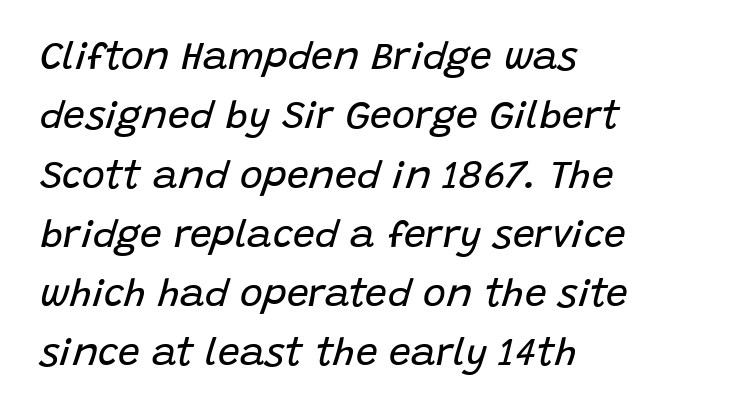
Q: Is the text bold? A: No.
Q: Is the text italic (slanted)? A: Yes, it leans right by about 15 degrees.
Q: Is the text underlined? A: No.
Q: How is the paragraph aligned? A: Left-aligned.
Q: Is the spacing between letters normal or unusually wide? A: Normal.
Q: Is the spacing between lines tight, normal or loose? A: Normal.
Q: Width (condensed, normal, or wide)? A: Normal.
Q: Stroke contrast? A: Low.
Q: x-height? A: Large.
Q: Monospaced? A: No.
